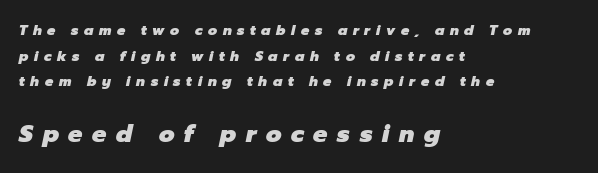
A typesetter would call this heavily tracked-out type. A typesetter would mark this as italic. Look at the glyph heights: the lower group is clearly the bigger setting. The typesetter chose a ragged-right arrangement here. Lines of text with bare space underneath. The typesetting leans heavy: a genuine bold.
